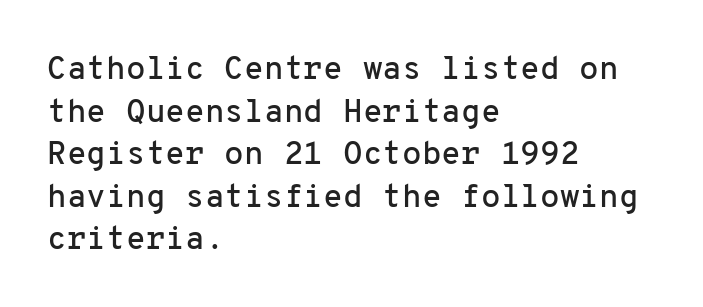
The letters sit at their default tracking, neither squeezed nor spread. Compared with typical paragraphs, the rows here are spaced about the same. In terms of letterform style, serifs are entirely absent. Descender tails drop into unmarked territory.
